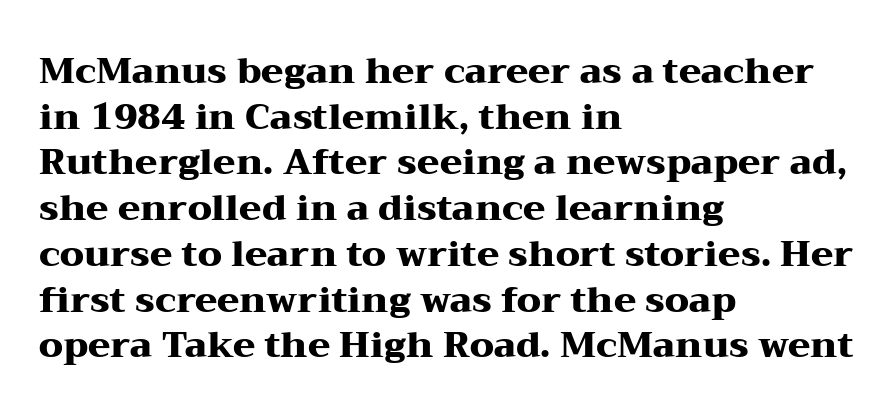
Character widths vary here, with narrow letters taking less room than wide ones. Is the type bold? Yes — the strokes are clearly thick and heavy. What kind of face is this? One with serifs. Quick note: not italic, upright. Here the glyphs are tracked normally, forming tight word shapes. Rule under the text: the space is simply empty.
